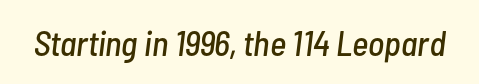
Q: Is the text italic (slanted)? A: Yes, it leans right by about 7 degrees.
Q: Is the text underlined? A: No.
Q: Is the spacing between letters normal or unusually wide? A: Normal.
Q: Width (condensed, normal, or wide)? A: Condensed.
Q: Stroke contrast? A: Low.
Q: x-height? A: Medium.
Q: Monospaced? A: No.
